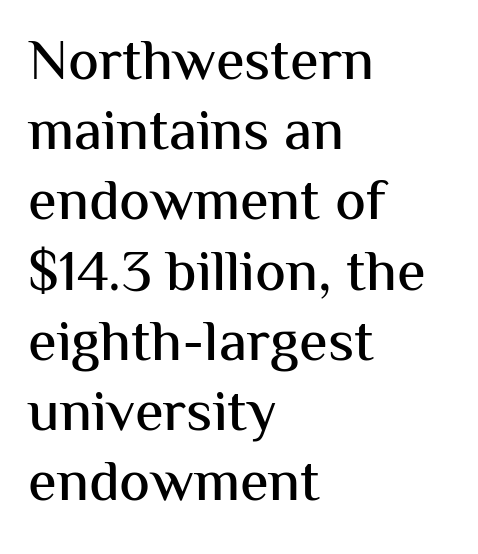
The image shows 58 px sans-serif type, upright; set left-aligned, line spacing 1.21x, normal letter spacing, not underlined; medium stroke contrast and a medium x-height.
